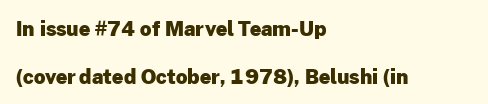
{"italic": "no", "bold": "yes", "underline": "no", "align": "left", "line_spacing": "loose", "line_spacing_ratio": 2.4, "letter_spacing": "normal", "letter_spacing_em": 0.0, "glyph_px": 20}
